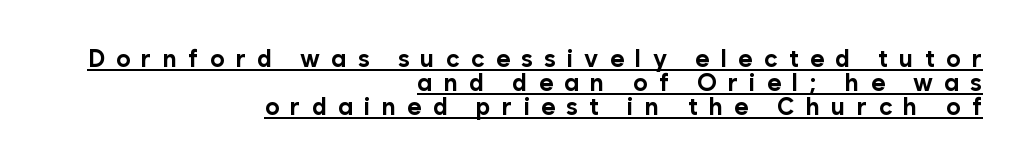
{"italic": "no", "bold": "yes", "underline": "yes", "align": "right", "line_spacing": "tight", "line_spacing_ratio": 1.0, "letter_spacing": "wide", "letter_spacing_em": 0.47, "glyph_px": 24}
